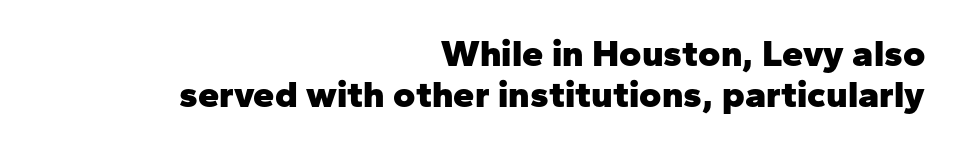
{"serif": "no", "italic": "no", "bold": "yes", "weight": "heavy", "width": "normal", "stroke_contrast": "low", "x_height": "medium", "monospaced": "no", "underline": "no", "align": "right", "line_spacing": "tight", "line_spacing_ratio": 1.08, "letter_spacing": "normal", "letter_spacing_em": 0.0, "glyph_px": 38}
